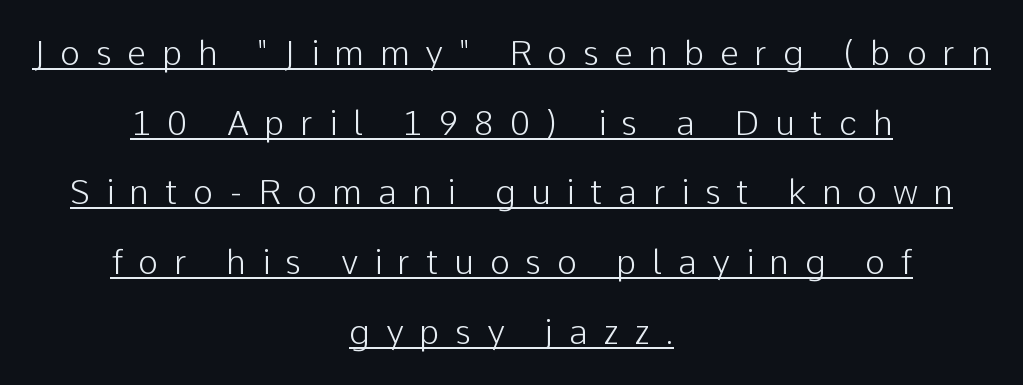
Q: Is the text bold? A: No.
Q: Is the text italic (slanted)? A: No, it is upright.
Q: Is the typeface a serif or a sans-serif typeface? A: Sans-serif.
Q: Is the text underlined? A: Yes.
Q: How is the paragraph aligned? A: Centered.
Q: Is the spacing between letters normal or unusually wide? A: Unusually wide.
Q: Is the spacing between lines tight, normal or loose? A: Loose.
Q: Width (condensed, normal, or wide)? A: Normal.
Q: Stroke contrast? A: Low.
Q: x-height? A: Medium.
Q: Monospaced? A: No.
